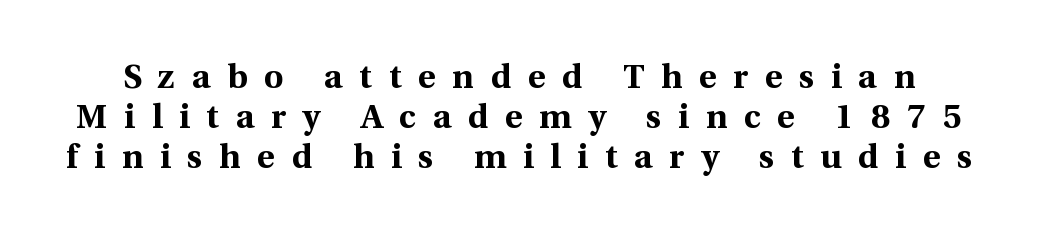
The image shows 34 px bold serif type, upright; set line spacing 1.17x, unusually wide letter spacing (+0.49 em), not underlined; a medium x-height.
